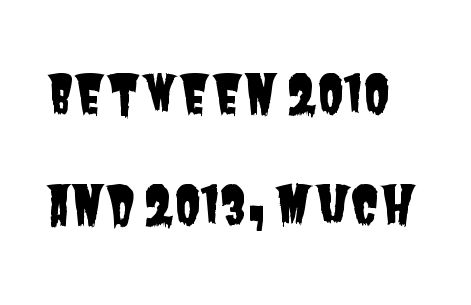
These lines stand farther apart than default settings would place them. Observe the ordinary spacing: letters are neighbours, not strangers. These lines are rendered in a variable-pitch font. Anything drawn beneath the words? Only blank space.
